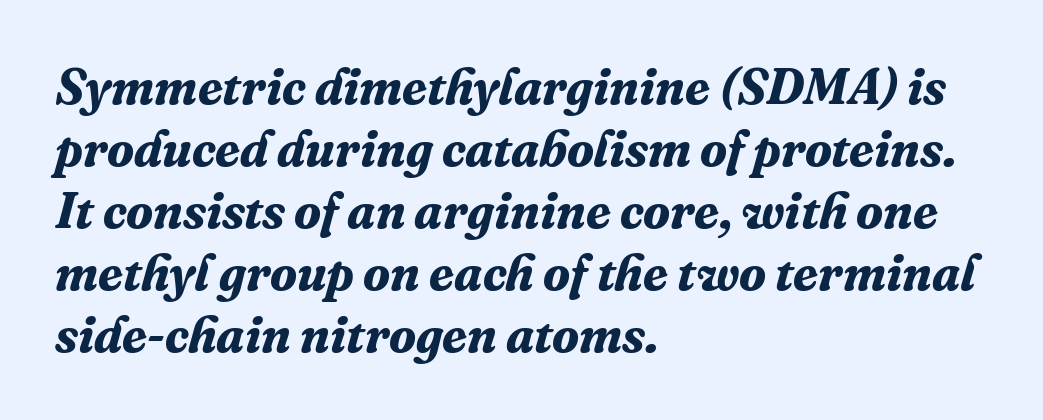
Q: Is the text bold? A: Yes.
Q: Is the text italic (slanted)? A: Yes, it leans right by about 16 degrees.
Q: Is the typeface a serif or a sans-serif typeface? A: Serif.
Q: Is the text underlined? A: No.
Q: How is the paragraph aligned? A: Left-aligned.
Q: Is the spacing between letters normal or unusually wide? A: Normal.
Q: Width (condensed, normal, or wide)? A: Normal.
Q: Stroke contrast? A: Medium.
Q: x-height? A: Medium.
Q: Monospaced? A: No.
